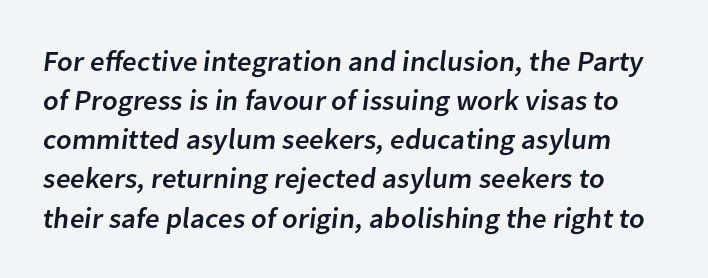
Q: Is the typeface a serif or a sans-serif typeface? A: Sans-serif.
Q: Is the text underlined? A: No.
Q: Is the spacing between letters normal or unusually wide? A: Normal.
Q: Is the spacing between lines tight, normal or loose? A: Normal.
Q: Width (condensed, normal, or wide)? A: Normal.
Q: Stroke contrast? A: Low.
Q: x-height? A: Medium.
Q: Monospaced? A: No.
